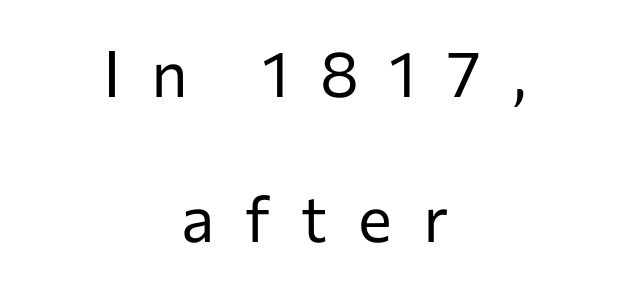
Look at the bottom of the vertical strokes: they stop flat, with no serifs. Summary of weight: not heavy and not bold. The typesetter chose a symmetrical, centered arrangement here. This sample trades compactness for vertical openness between lines. A typesetter would call this proportional, since set widths differ per character.
